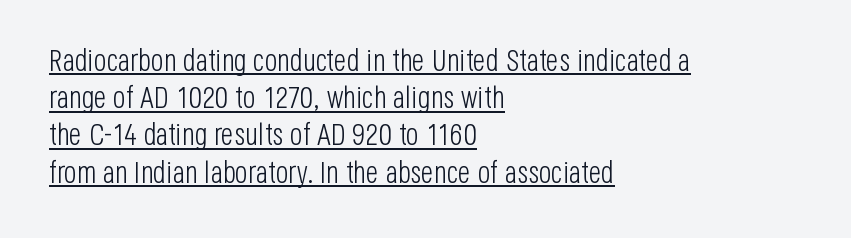
Q: Is the text bold? A: No.
Q: Is the text italic (slanted)? A: No, it is upright.
Q: Is the typeface a serif or a sans-serif typeface? A: Sans-serif.
Q: Is the text underlined? A: Yes.
Q: How is the paragraph aligned? A: Left-aligned.
Q: Is the spacing between letters normal or unusually wide? A: Normal.
Q: Width (condensed, normal, or wide)? A: Condensed.
Q: Stroke contrast? A: Low.
Q: x-height? A: Large.
Q: Monospaced? A: No.
